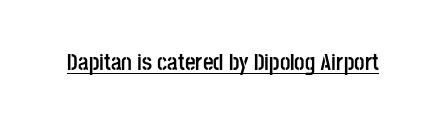
{"italic": "no", "bold": "yes", "underline": "yes", "letter_spacing": "normal", "letter_spacing_em": 0.0, "glyph_px": 23}
